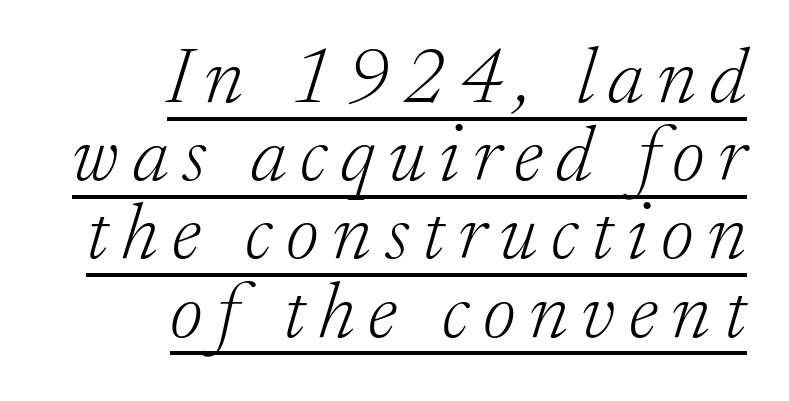
Q: Is the text bold? A: No.
Q: Is the text italic (slanted)? A: Yes, it leans right by about 17 degrees.
Q: Is the typeface a serif or a sans-serif typeface? A: Serif.
Q: Is the text underlined? A: Yes.
Q: How is the paragraph aligned? A: Right-aligned.
Q: Is the spacing between lines tight, normal or loose? A: Tight.
Q: Width (condensed, normal, or wide)? A: Normal.
Q: Stroke contrast? A: Low.
Q: x-height? A: Medium.
Q: Monospaced? A: No.
